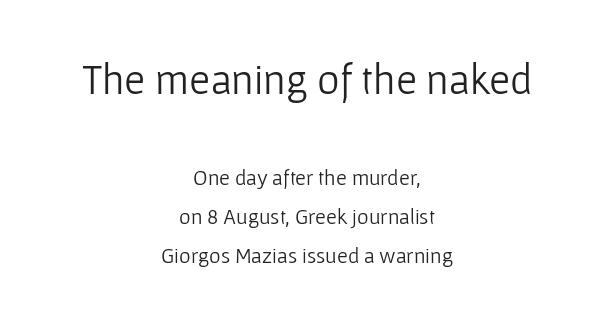
{"serif": "no", "italic": "no", "bold": "no", "weight": "light", "width": "normal", "stroke_contrast": "low", "x_height": "medium", "monospaced": "no", "underline": "no", "align": "center", "line_spacing_ratio": 1.76, "letter_spacing": "normal", "letter_spacing_em": 0.0, "larger_block": "first", "size_ratio": 1.95, "glyph_px": 43}
